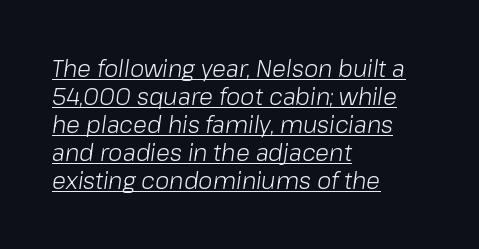
{"italic": "yes", "lean": "right", "slant_degrees": 8, "bold": "no", "underline": "yes", "align": "left", "line_spacing_ratio": 1.22, "letter_spacing": "normal", "letter_spacing_em": 0.0, "glyph_px": 23}
